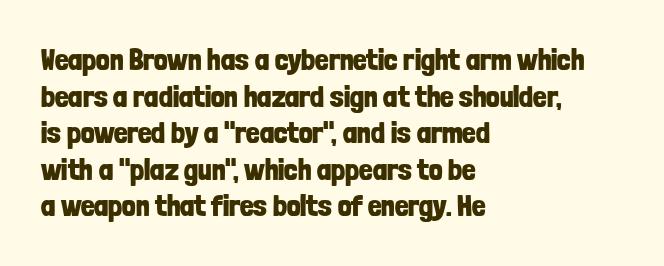
{"serif": "no", "italic": "no", "bold": "yes", "weight": "bold", "width": "condensed", "stroke_contrast": "low", "x_height": "medium", "monospaced": "no", "underline": "no", "align": "left", "line_spacing_ratio": 1.22, "letter_spacing": "normal", "letter_spacing_em": 0.0, "glyph_px": 30}
